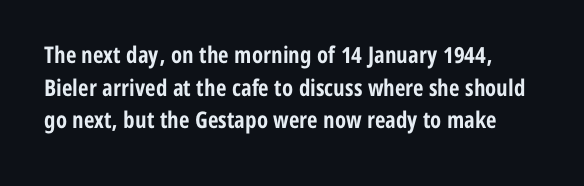
The image shows 23 px bold type, upright; set normal line spacing (1.42x), normal letter spacing, not underlined.
